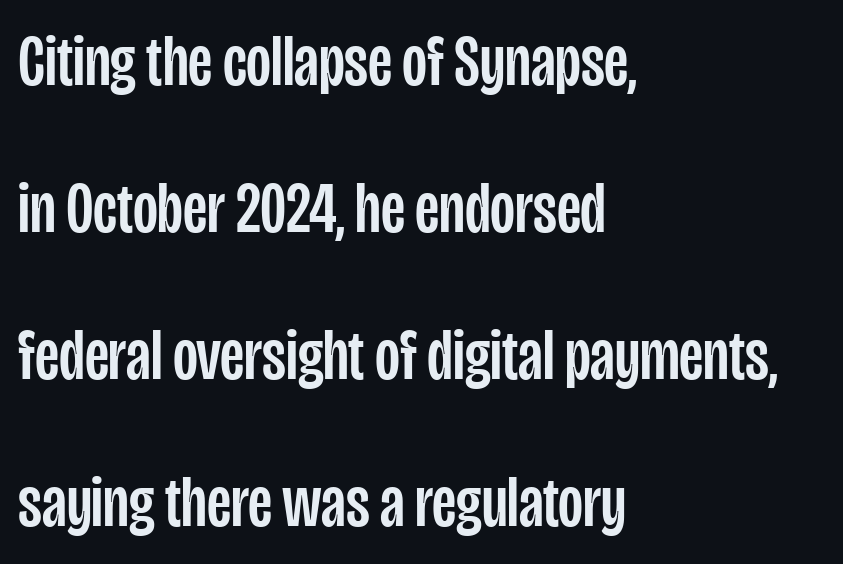
{"serif": "no", "italic": "no", "width": "condensed", "stroke_contrast": "low", "x_height": "large", "monospaced": "no", "underline": "no", "align": "left", "line_spacing": "loose", "line_spacing_ratio": 2.04, "letter_spacing": "normal", "letter_spacing_em": 0.0, "glyph_px": 72}
